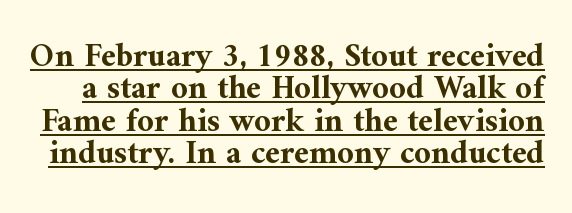
Caption: lettering with a line underneath. This sample uses an upright cut, with every glyph sitting square on the baseline. The passage shown is typed in a proportional face where columns would drift. Stroke terminals: seriffed.
